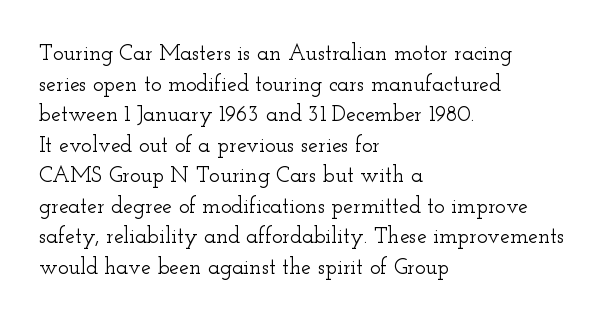
The image shows 22 px text type, upright; set left-aligned, normal line spacing (1.39x), normal letter spacing, not underlined.
